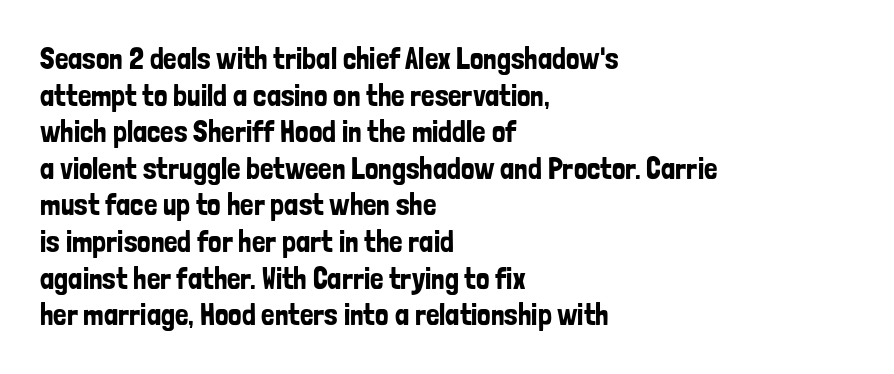
Is there any slant? The stems are plumb. Does extra space separate the letters? No, they use regular spacing. Type without underlining. Left-aligned paragraph, ragged on the right. No feet cap the strokes, marking this as sans-serif type.
